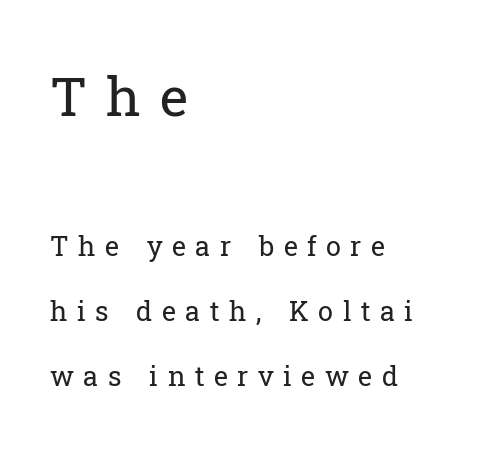
A great deal of white space separates one row of letters from the next. The typesetter chose a ragged-right arrangement here. The foot of each line stays bare and open. Are there feet on the stems? There are — it's a serif. A roman cut, with each character standing at attention. Caption: upper text group enlarged, lower text group reduced.
